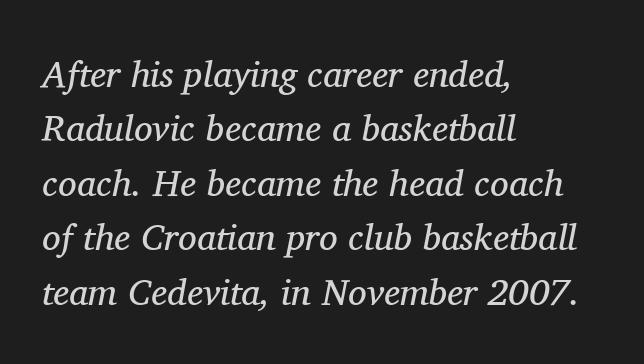
The image shows 37 px regular-weight serif type, italic (leaning right); set left-aligned, normal line spacing (1.47x), normal letter spacing, not underlined; medium stroke contrast and a medium x-height.
